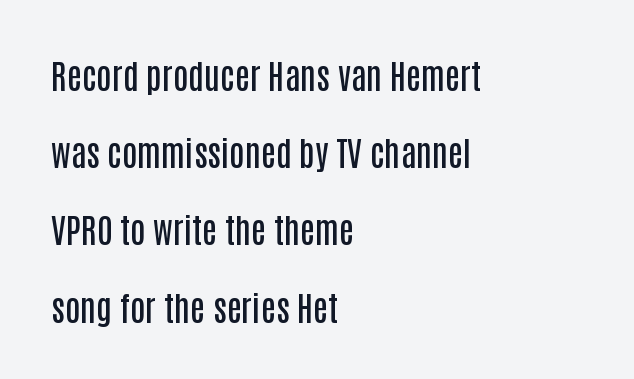
This sample has the flowing, uneven cadence of proportional lettering. Each new line begins a long way beneath the previous one. Quick note: underline off. Every stem runs plumb, perpendicular to the baseline.
